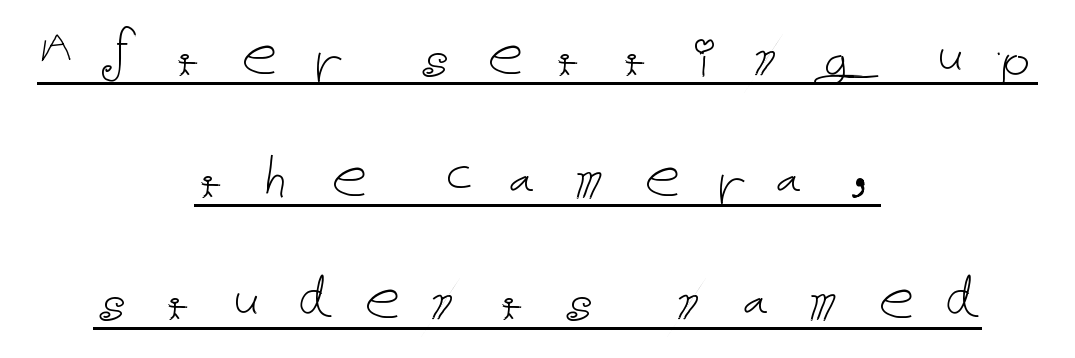
Q: Is the text bold? A: No.
Q: Is the text italic (slanted)? A: No, it is upright.
Q: Is the text underlined? A: Yes.
Q: How is the paragraph aligned? A: Centered.
Q: Is the spacing between letters normal or unusually wide? A: Unusually wide.
Q: Width (condensed, normal, or wide)? A: Normal.
Q: Stroke contrast? A: Low.
Q: x-height? A: Medium.
